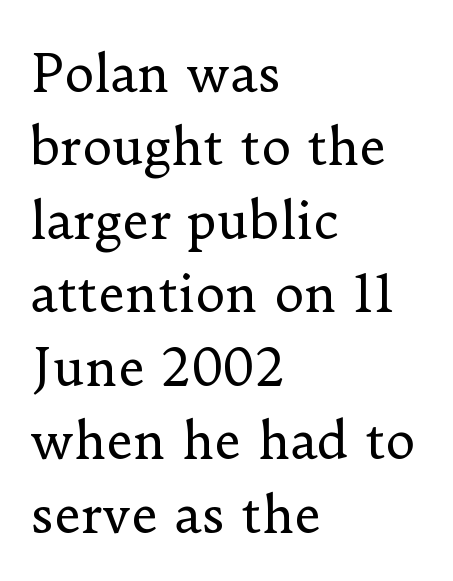
The passage shown is typed in a proportional face where columns would drift. The rendering keeps characters at their native spacing. The text was rendered using a seriffed face with decorative stroke endings. Ordinary non-slanted type is in use. If you measured baseline to baseline, you'd find a middling distance. Compared with a centered layout, this one pins lines to the left instead.
